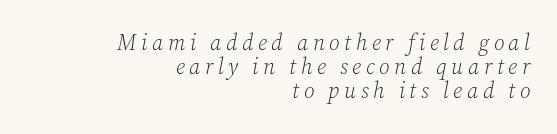
Q: Is the text bold? A: No.
Q: Is the text italic (slanted)? A: Yes, it leans right by about 12 degrees.
Q: Is the text underlined? A: No.
Q: How is the paragraph aligned? A: Right-aligned.
Q: Is the spacing between letters normal or unusually wide? A: Unusually wide.
Q: Is the spacing between lines tight, normal or loose? A: Tight.
